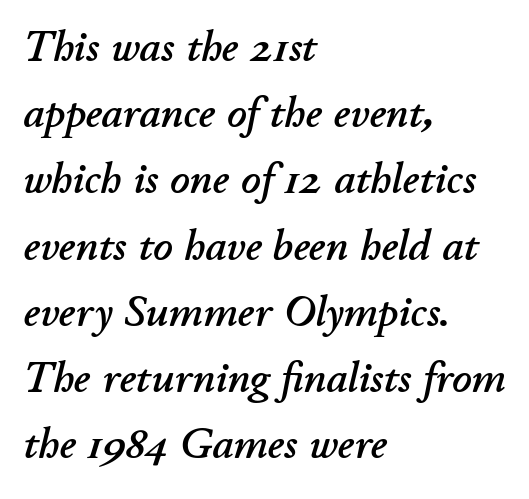
Q: Is the text italic (slanted)? A: Yes, it leans right by about 11 degrees.
Q: Is the text underlined? A: No.
Q: How is the paragraph aligned? A: Left-aligned.
Q: Is the spacing between letters normal or unusually wide? A: Normal.
Q: Is the spacing between lines tight, normal or loose? A: Normal.
Q: Width (condensed, normal, or wide)? A: Normal.
Q: Stroke contrast? A: Low.
Q: x-height? A: Small.
Q: Monospaced? A: No.
